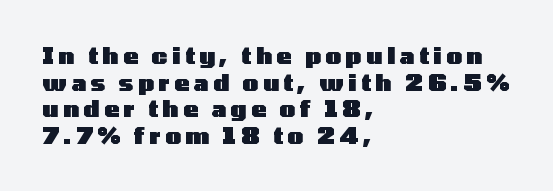
The foot of each line stays bare and open. Ascenders rise straight up at ninety degrees. Short and long lines alike share a common starting point at left. How are the letters spaced? Widely, with obvious added tracking. A dark, heavy texture on the line: the type is bold.
